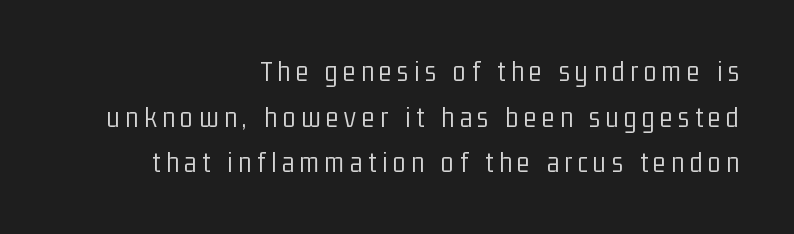
The image shows 29 px light, condensed sans-serif type, upright; set right-aligned, normal line spacing (1.57x), unusually wide letter spacing (+0.2 em), not underlined; low stroke contrast and a medium x-height.
